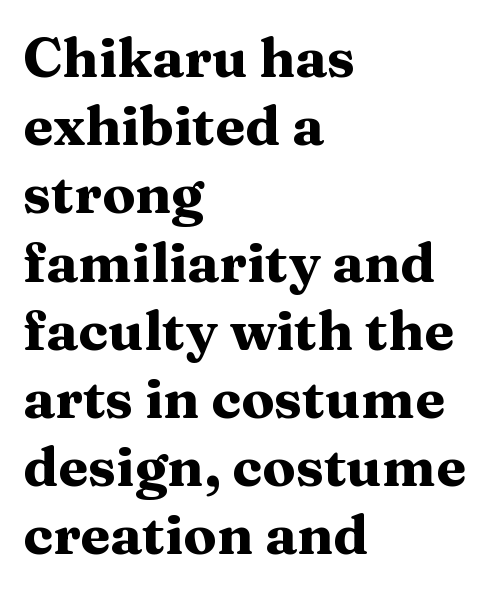
{"serif": "yes", "italic": "no", "bold": "yes", "weight": "heavy", "width": "wide", "stroke_contrast": "medium", "x_height": "medium", "monospaced": "no", "underline": "no", "align": "left", "line_spacing_ratio": 1.24, "letter_spacing": "normal", "letter_spacing_em": 0.0, "glyph_px": 55}
